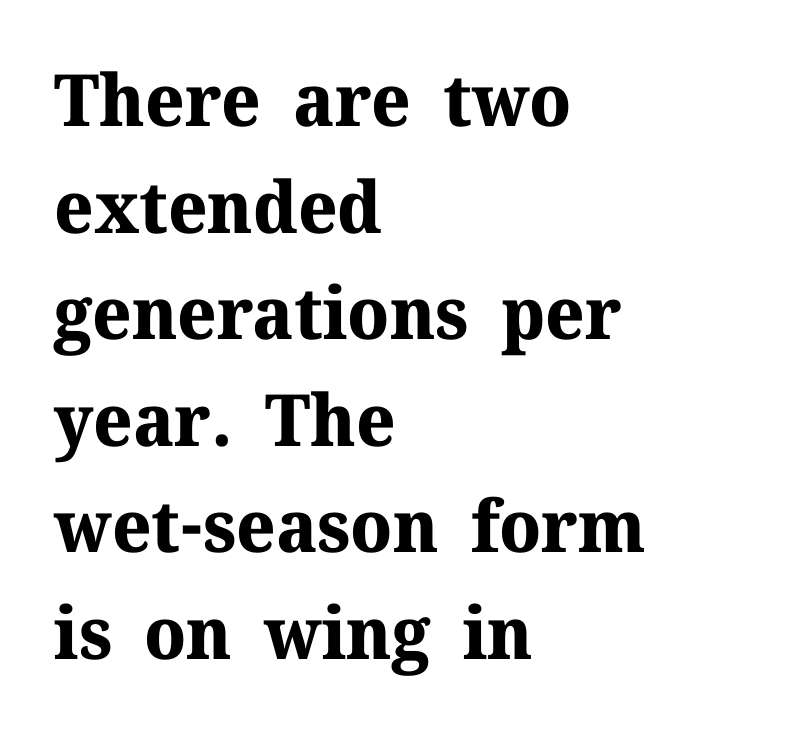
{"serif": "yes", "italic": "no", "bold": "yes", "weight": "bold", "width": "normal", "stroke_contrast": "medium", "x_height": "medium", "monospaced": "no", "underline": "no", "align": "left", "line_spacing": "normal", "line_spacing_ratio": 1.48, "letter_spacing": "normal", "letter_spacing_em": 0.0, "glyph_px": 72}
